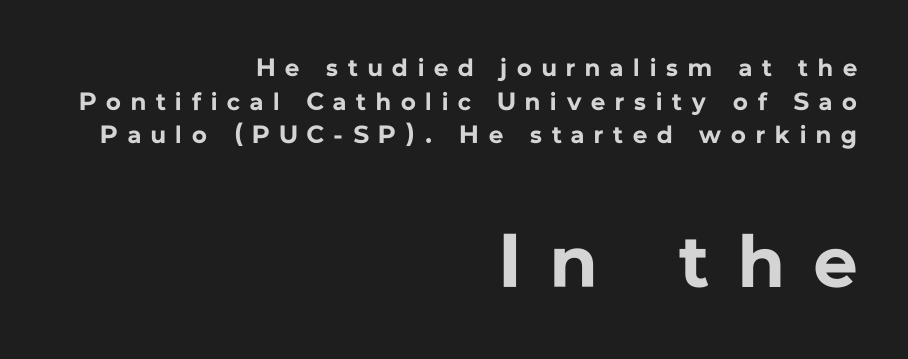
What weight is shown? A full bold with thick strokes. Any mark beneath the type? The region is blank. Reading down the column, the eye jumps a familiar distance to each next line. This sample uses an upright cut, with every glyph sitting square on the baseline.
